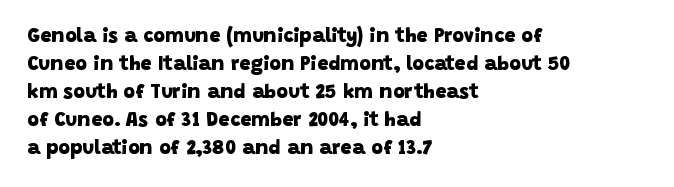
The rows are spaced the way most documents space them. Clear beneath every line of the passage. The lines in this sample share a left origin and differ only in where they stop. Weight check: bold — yes, fully.
